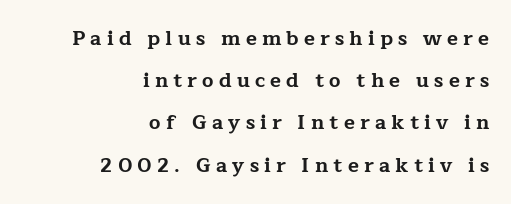
{"italic": "no", "bold": "yes", "underline": "no", "align": "right", "line_spacing": "loose", "line_spacing_ratio": 2.11, "letter_spacing": "wide", "letter_spacing_em": 0.26, "glyph_px": 20}
